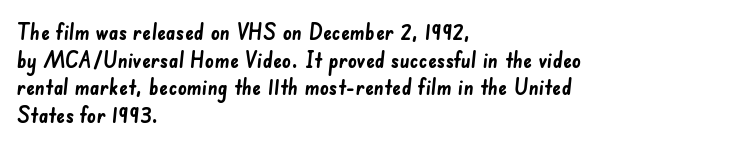
{"bold": "yes", "underline": "no", "align": "left", "line_spacing": "normal", "line_spacing_ratio": 1.26, "letter_spacing": "normal", "letter_spacing_em": 0.0, "glyph_px": 22}
